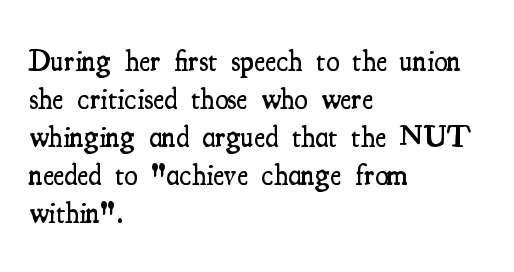
{"serif": "yes", "italic": "no", "bold": "semi", "weight": "semibold", "width": "condensed", "stroke_contrast": "medium", "x_height": "small", "monospaced": "no", "underline": "no", "align": "left", "line_spacing": "normal", "line_spacing_ratio": 1.27, "letter_spacing": "normal", "letter_spacing_em": 0.0, "glyph_px": 30}
